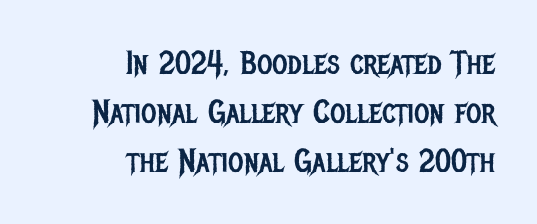
{"serif": "no", "italic": "no", "bold": "no", "weight": "regular", "width": "condensed", "stroke_contrast": "low", "x_height": "large", "monospaced": "no", "underline": "no", "align": "right", "line_spacing": "normal", "line_spacing_ratio": 1.48, "letter_spacing": "normal", "letter_spacing_em": 0.0, "glyph_px": 33}
